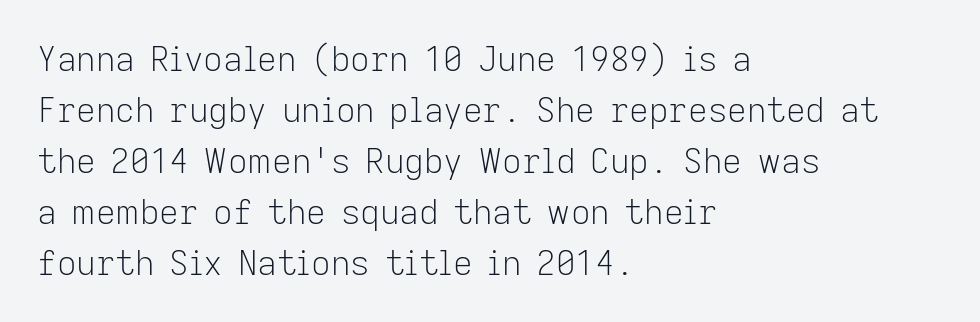
Nobody drew a line under any word here. Is this a fixed-width face? No — the glyphs have proportional, varying widths. Baseline-to-baseline distance is the conventional proportion of letter height. Compared with typical body copy, the letter spacing here is the same. The lettering stays uniformly vertical, giving the passage a roman look.
